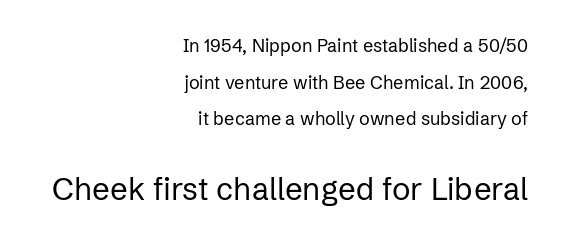
Nope, no serifs anywhere on these letters. The foot of each line stays bare and open. The designer gave the closing block more size than the opening block. Compared with typical paragraphs, the rows here are farther apart.
